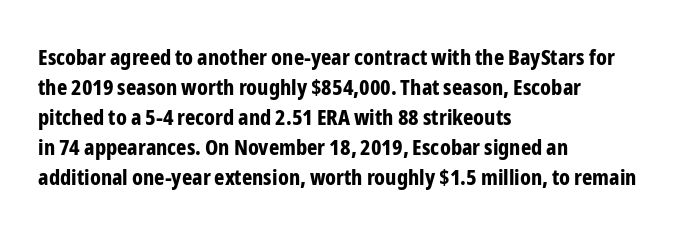
Q: Is the text bold? A: Yes.
Q: Is the text italic (slanted)? A: No, it is upright.
Q: Is the text underlined? A: No.
Q: How is the paragraph aligned? A: Left-aligned.
Q: Is the spacing between letters normal or unusually wide? A: Normal.
Q: Is the spacing between lines tight, normal or loose? A: Normal.
